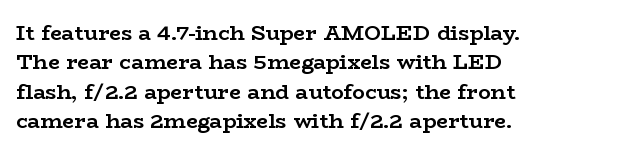
The image shows 21 px bold type, upright; set left-aligned, normal line spacing (1.4x), normal letter spacing, not underlined.
